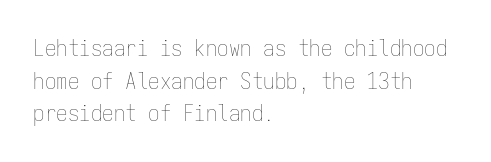
Q: Is the text bold? A: No.
Q: Is the text italic (slanted)? A: No, it is upright.
Q: Is the text underlined? A: No.
Q: How is the paragraph aligned? A: Left-aligned.
Q: Is the spacing between letters normal or unusually wide? A: Normal.
Q: Is the spacing between lines tight, normal or loose? A: Normal.
